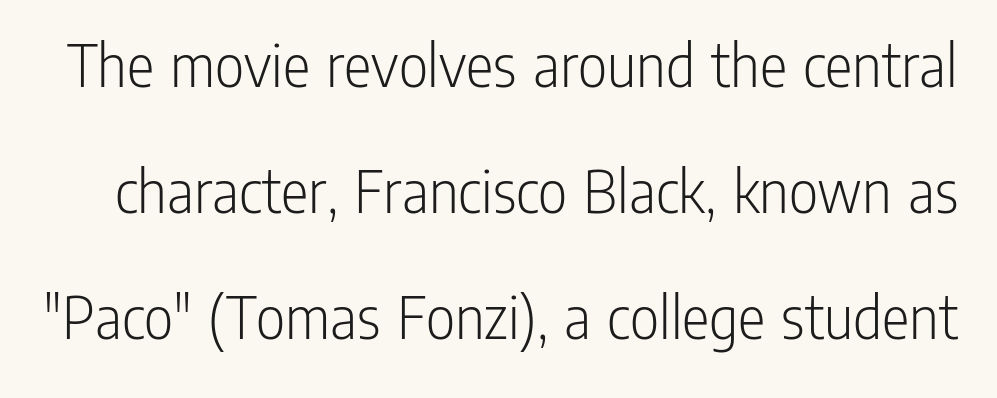
Nothing unusual about the tracking: characters are spaced as the font intends. The rendering uses natural spacing where letterforms have individual widths. Weight: in the light-to-regular range. Posture: straight, roman, zero tilt.
